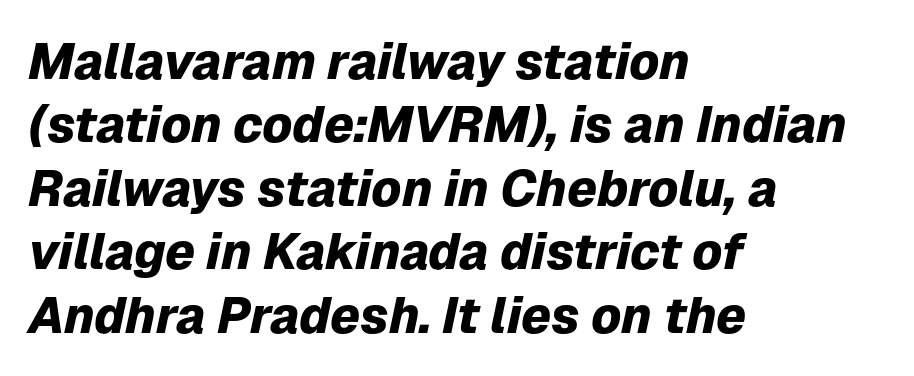
The image shows 50 px heavy type, italic (leaning right); set left-aligned, normal line spacing (1.27x), normal letter spacing, not underlined; low stroke contrast and a medium x-height.
